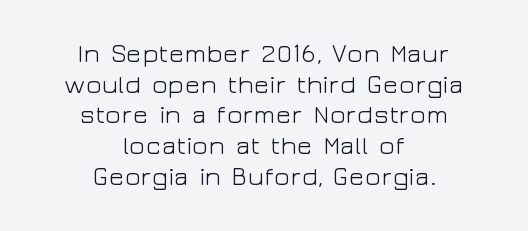
{"italic": "no", "bold": "no", "underline": "no", "align": "center", "line_spacing_ratio": 1.18, "letter_spacing": "normal", "letter_spacing_em": 0.0, "glyph_px": 26}
